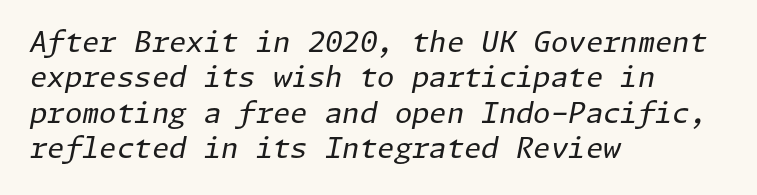
The passage shown stacks its lines at a standard gap. Rendered with sloped, italic letterforms. Unmarked baselines from the first word to the last. Observe the ordinary spacing: letters are neighbours, not strangers. Is the stroke heavy? The answer is a plain regular-or-lighter.
